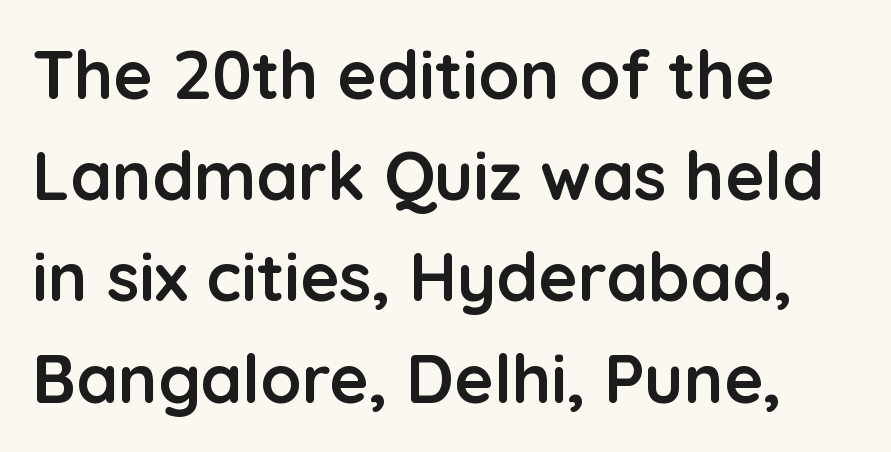
The image shows 67 px semibold sans-serif type, upright; set left-aligned, normal line spacing (1.51x), normal letter spacing, not underlined; low stroke contrast and a medium x-height.
